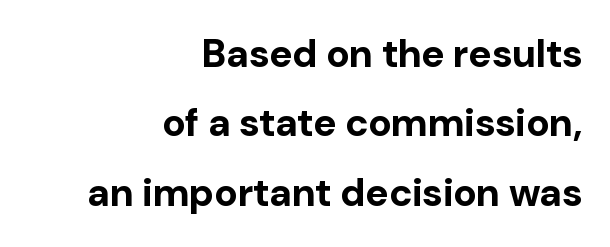
The image shows 39 px bold sans-serif type, upright; set right-aligned, line spacing 1.78x, normal letter spacing, not underlined; low stroke contrast and a medium x-height.
